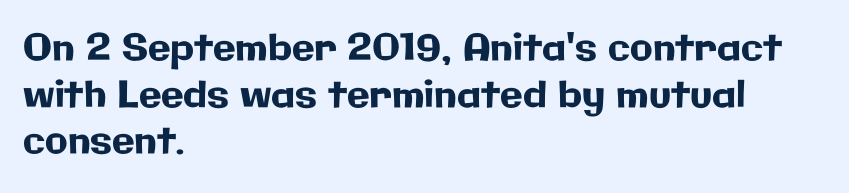
Beneath every word, the page is bare. Ordinary non-slanted type is in use. Do the characters align in a grid? No, the font is proportional. Is the letter spacing exaggerated? No — it looks like the ordinary default. The block of text has a typical density, with ordinary space between rows. Regarding serifs, this sample does without them.
